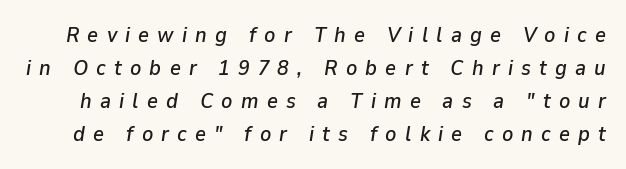
There is plenty of visible air inserted between adjacent glyphs. The words here are not underlined. The glyphs look as if they've been sheared to an angle. Rows of type keep a routine distance in the vertical direction.
